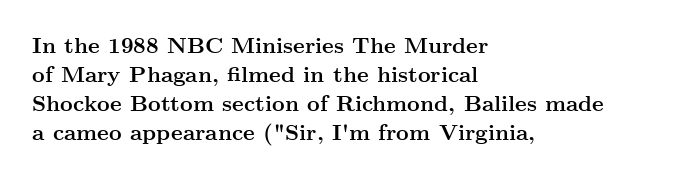
Q: Is the text bold? A: Yes.
Q: Is the text italic (slanted)? A: No, it is upright.
Q: Is the text underlined? A: No.
Q: How is the paragraph aligned? A: Left-aligned.
Q: Is the spacing between letters normal or unusually wide? A: Normal.
Q: Is the spacing between lines tight, normal or loose? A: Normal.
